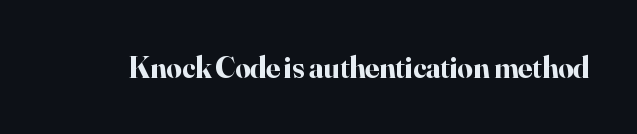
The image shows 30 px bold serif type, upright; set normal letter spacing, not underlined; high stroke contrast and a small x-height.
